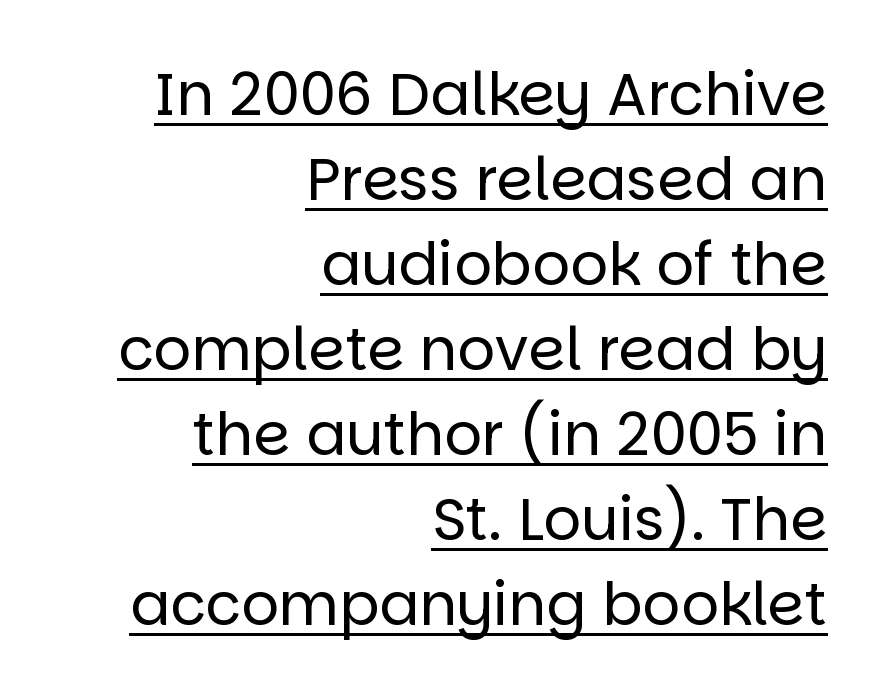
Q: Is the text bold? A: No.
Q: Is the text italic (slanted)? A: No, it is upright.
Q: Is the typeface a serif or a sans-serif typeface? A: Sans-serif.
Q: Is the text underlined? A: Yes.
Q: How is the paragraph aligned? A: Right-aligned.
Q: Is the spacing between letters normal or unusually wide? A: Normal.
Q: Is the spacing between lines tight, normal or loose? A: Normal.
Q: Width (condensed, normal, or wide)? A: Normal.
Q: Stroke contrast? A: Low.
Q: x-height? A: Large.
Q: Monospaced? A: No.
